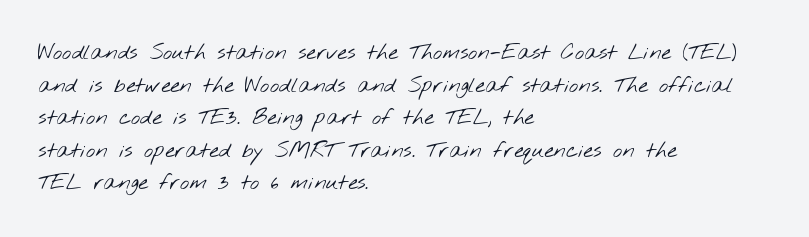
You could call the tracking neutral — neither tight nor loose. Counters stay open thanks to moderate or lighter strokes. Compared with typical paragraphs, the rows here are spaced about the same. Plain, unruled lines of type.
